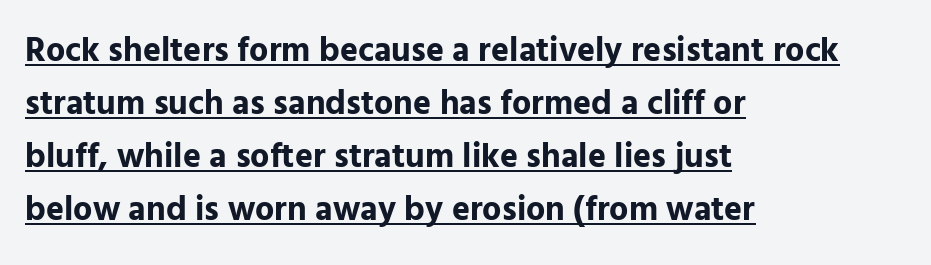
Q: Is the text bold? A: Yes.
Q: Is the text italic (slanted)? A: No, it is upright.
Q: Is the typeface a serif or a sans-serif typeface? A: Sans-serif.
Q: Is the text underlined? A: Yes.
Q: How is the paragraph aligned? A: Left-aligned.
Q: Is the spacing between letters normal or unusually wide? A: Normal.
Q: Is the spacing between lines tight, normal or loose? A: Normal.
Q: Width (condensed, normal, or wide)? A: Normal.
Q: Stroke contrast? A: Low.
Q: x-height? A: Medium.
Q: Monospaced? A: No.
